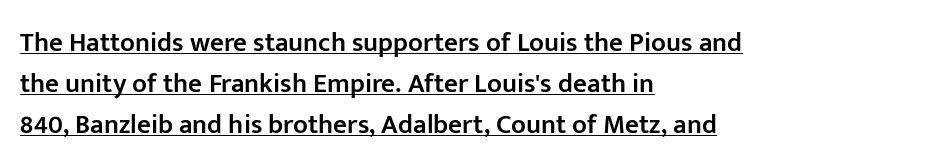
{"italic": "no", "bold": "semi", "underline": "yes", "align": "left", "line_spacing": "normal", "line_spacing_ratio": 1.51, "letter_spacing": "normal", "letter_spacing_em": 0.0, "glyph_px": 27}
